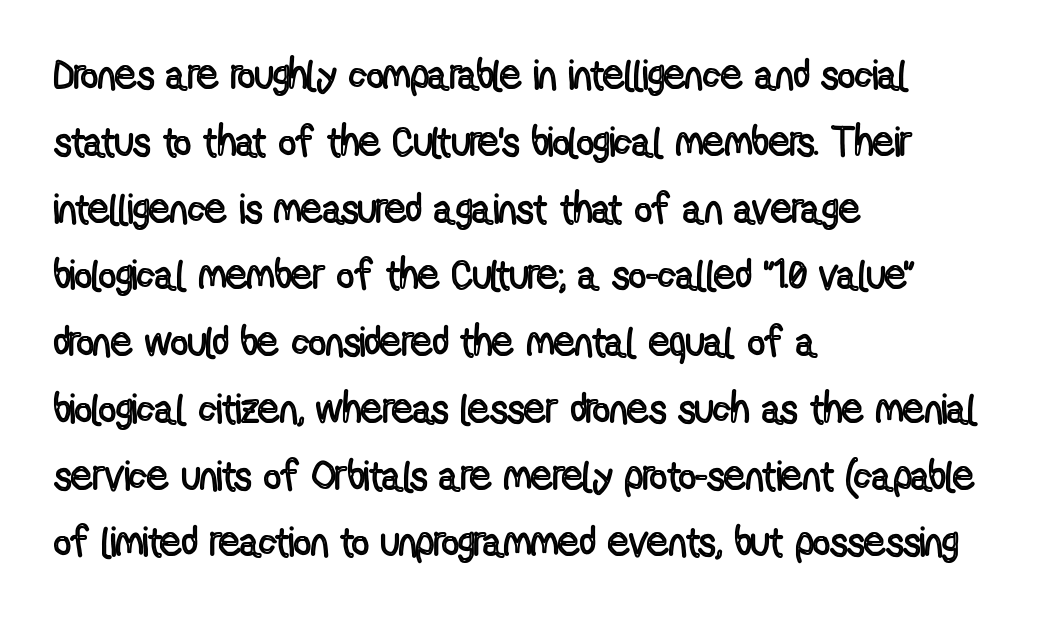
The image shows 42 px condensed type, upright; set left-aligned, normal line spacing (1.59x), normal letter spacing, not underlined; a medium x-height.
